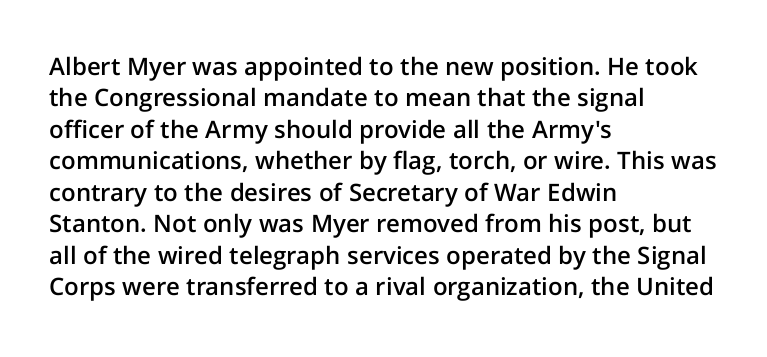
Q: Is the text bold? A: Semi-bold.
Q: Is the text italic (slanted)? A: No, it is upright.
Q: Is the text underlined? A: No.
Q: How is the paragraph aligned? A: Left-aligned.
Q: Is the spacing between letters normal or unusually wide? A: Normal.
Q: Is the spacing between lines tight, normal or loose? A: Normal.
